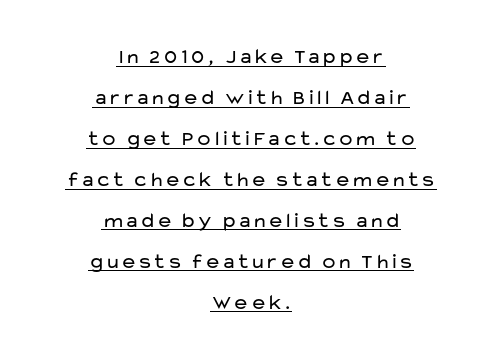
{"italic": "no", "bold": "no", "underline": "yes", "align": "center", "line_spacing": "loose", "line_spacing_ratio": 1.95, "letter_spacing": "normal", "letter_spacing_em": 0.0, "glyph_px": 21}
